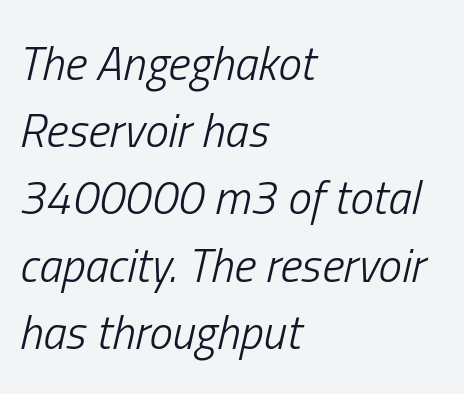
The passage shown has conventional tracking throughout. Proportional: the letters do not fall into vertical columns. Visually the block forms a straight wall on the left and a jagged coastline on the right. Is there much room between lines? A standard amount, neither cramped nor airy.
